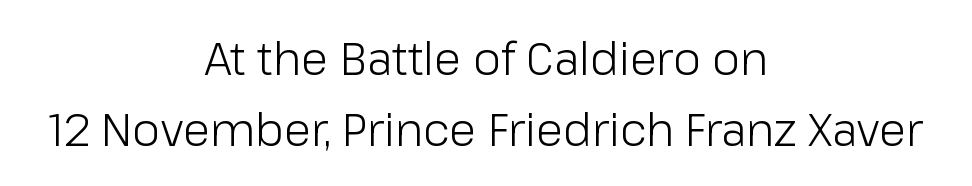
The image shows 45 px light sans-serif type, upright; set centered, normal line spacing (1.58x), normal letter spacing, not underlined; low stroke contrast and a medium x-height.
